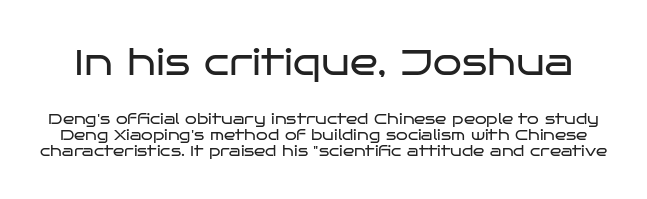
In terms of letterspacing, this is plain default setting. This rendering employs a face without finishing strokes, i.e., a sans-serif. Spacing verdict: proportional, widths tailored to each character. The weight would be labelled regular, book, light, or lighter still. Rendered with straight, roman letterforms. Does the bottom block carry the larger type? No, the top block does.
